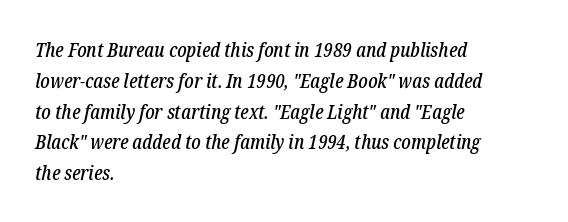
The image shows 20 px text type, italic (leaning right); set left-aligned, normal line spacing (1.54x), normal letter spacing, not underlined.
